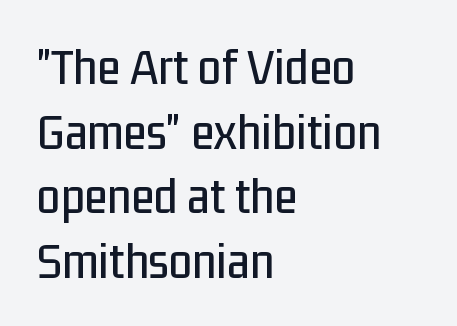
{"serif": "no", "italic": "no", "width": "condensed", "stroke_contrast": "low", "x_height": "medium", "monospaced": "no", "underline": "no", "align": "left", "line_spacing_ratio": 1.22, "letter_spacing": "normal", "letter_spacing_em": 0.0, "glyph_px": 53}
